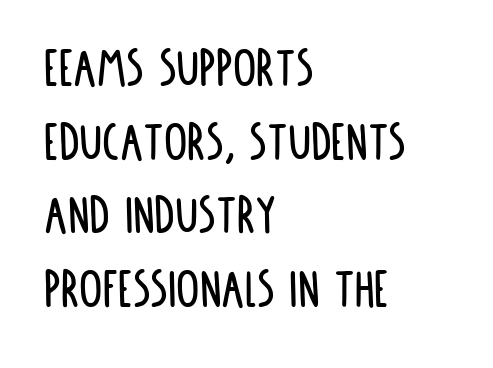
The image shows 58 px condensed sans-serif type, upright; set left-aligned, normal line spacing (1.27x), normal letter spacing, not underlined; low stroke contrast and a large x-height.
